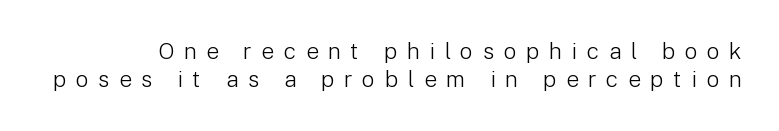
You could only call the tracking loose — the letters float apart. Each row of text sits above clean, open space. No heavy texture on the line: the type isn't bold. Italic? Not at all — the glyphs are vertical.
